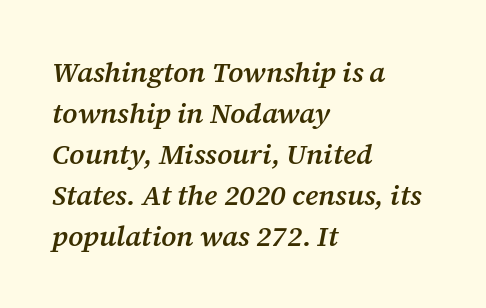
The image shows 28 px semibold serif type, italic (leaning right); set left-aligned, normal line spacing (1.46x), normal letter spacing, not underlined; medium stroke contrast and a medium x-height.
